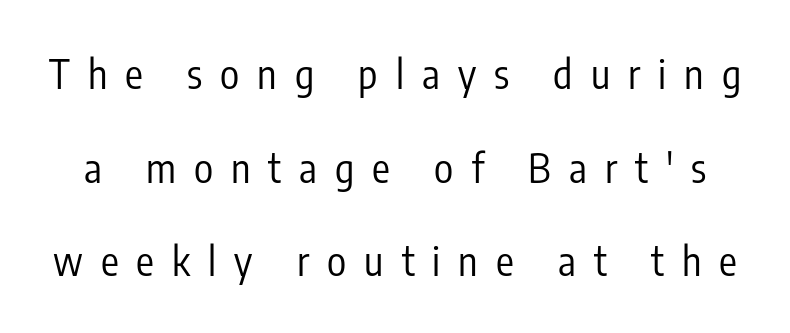
{"serif": "no", "italic": "no", "bold": "no", "weight": "regular", "width": "condensed", "stroke_contrast": "low", "x_height": "medium", "monospaced": "no", "underline": "no", "line_spacing": "loose", "line_spacing_ratio": 2.34, "letter_spacing": "wide", "letter_spacing_em": 0.45, "glyph_px": 40}
